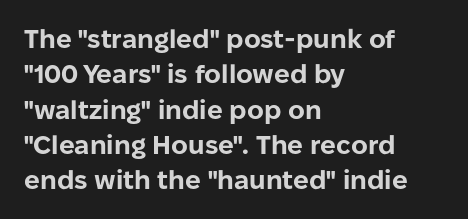
Normally led — the rows are evenly, conventionally spaced. A roman cut, with each character standing at attention. The gaps between neighbouring characters are ordinary and unremarkable. The words here are not underlined. Left-aligned paragraph, ragged on the right. The typesetting leans heavy: a genuine bold.
